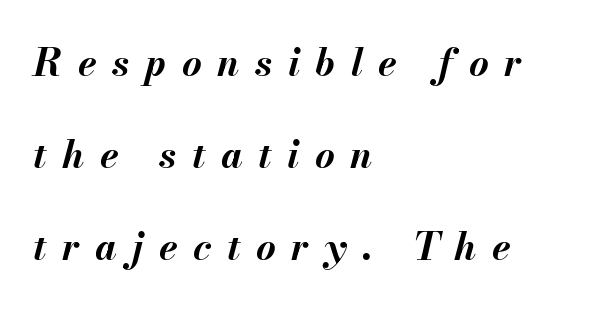
{"italic": "yes", "lean": "right", "slant_degrees": 13, "bold": "yes", "weight": "bold", "width": "normal", "stroke_contrast": "medium", "x_height": "small", "monospaced": "no", "underline": "no", "align": "left", "line_spacing": "loose", "line_spacing_ratio": 2.42, "letter_spacing": "wide", "letter_spacing_em": 0.41, "glyph_px": 38}
